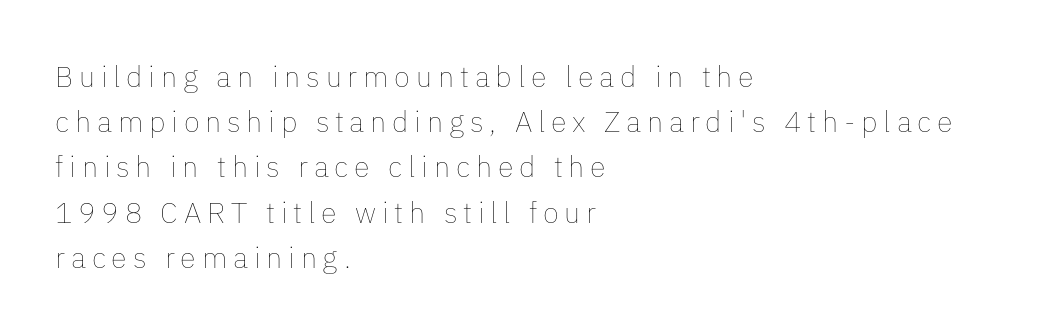
Is this a fixed-width face? No — the glyphs have proportional, varying widths. Does the copy run flush right? No — it runs flush left. The leading is moderate, giving the passage an even texture. Characters remain perfectly vertical along every line. Glance below the letters and you will spot only blank space.
